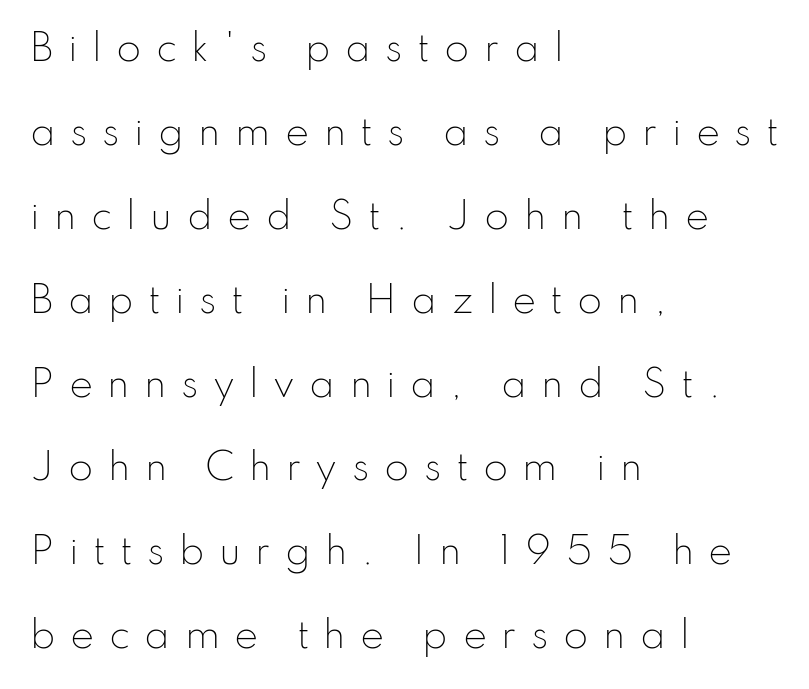
The image shows 36 px light sans-serif type, upright; set left-aligned, loose line spacing (2.33x), unusually wide letter spacing (+0.4 em), not underlined; low stroke contrast and a small x-height.
